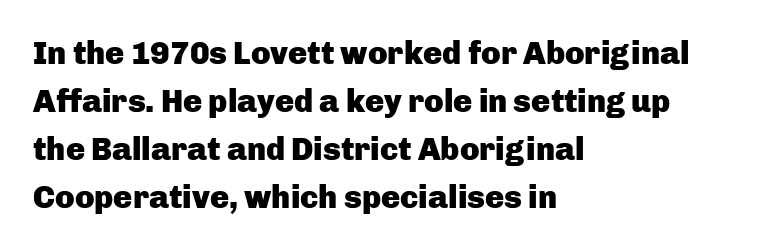
The image shows 32 px heavy sans-serif type, upright; set left-aligned, normal line spacing (1.5x), normal letter spacing, not underlined; low stroke contrast and a medium x-height.
